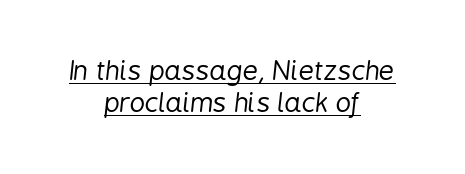
Does a line run under the words? Yes, clearly. Heft: none added — not bold. The tracking reads as untouched default to a designer's eye. Visually the block forms a symmetrical silhouette, jagged on both flanks.
